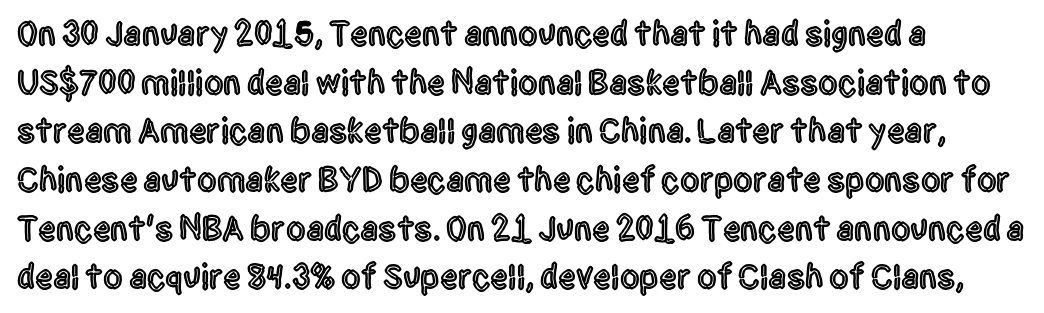
The image shows 35 px condensed sans-serif type, upright; set left-aligned, normal line spacing (1.39x), normal letter spacing, not underlined; a large x-height.
